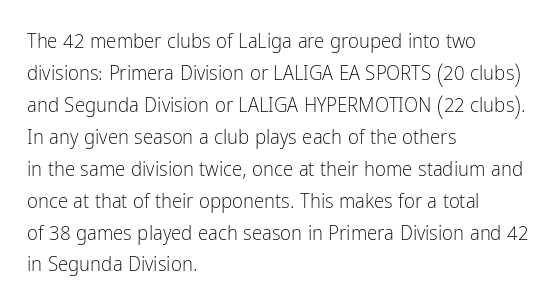
Vertical strokes here are truly vertical. The paragraph has a hard left edge and a soft right edge. The rendering uses a moderate line-height, typical for paragraphs. The cut favours lightness, reaching ordinary text weight at its darkest.
